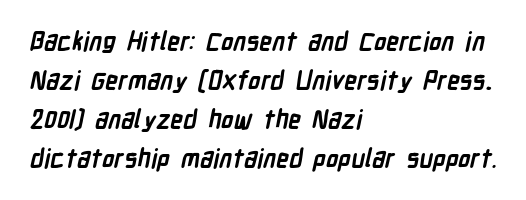
The image shows 25 px bold type; set left-aligned, normal line spacing (1.56x), normal letter spacing, not underlined.
